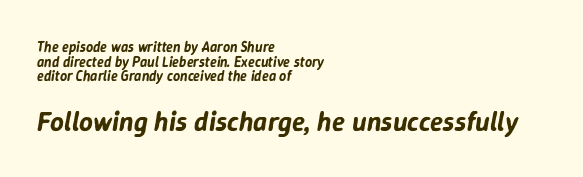
The image shows 27 px text type, italic (leaning right); set left-aligned, tight line spacing (1.05x), normal letter spacing, not underlined; the second (bottom) block is 1.93x larger.
